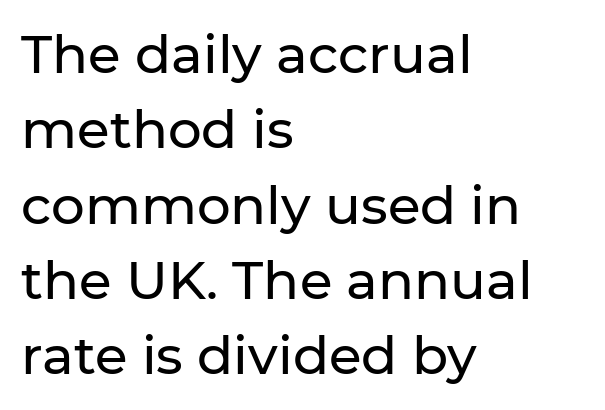
Caption: multi-line text, flush left, ragged right. How are the letters spaced? Ordinarily, with no added tracking. Posture: upright roman. The font family rendered here belongs to the sans-serif group. The space beneath each line is pristine and unruled.
